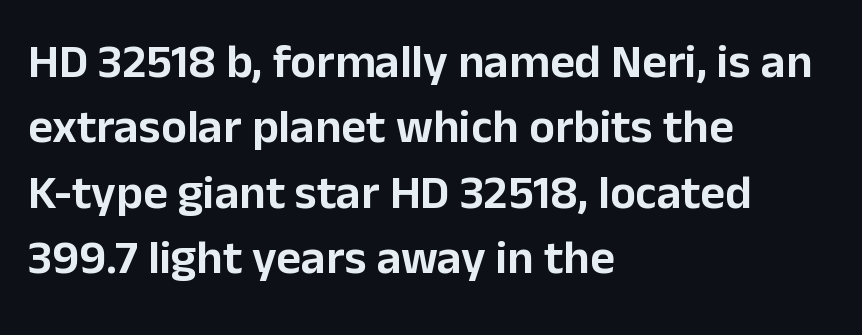
The image shows 48 px sans-serif type, upright; set left-aligned, normal line spacing (1.36x), normal letter spacing, not underlined; low stroke contrast and a medium x-height.
